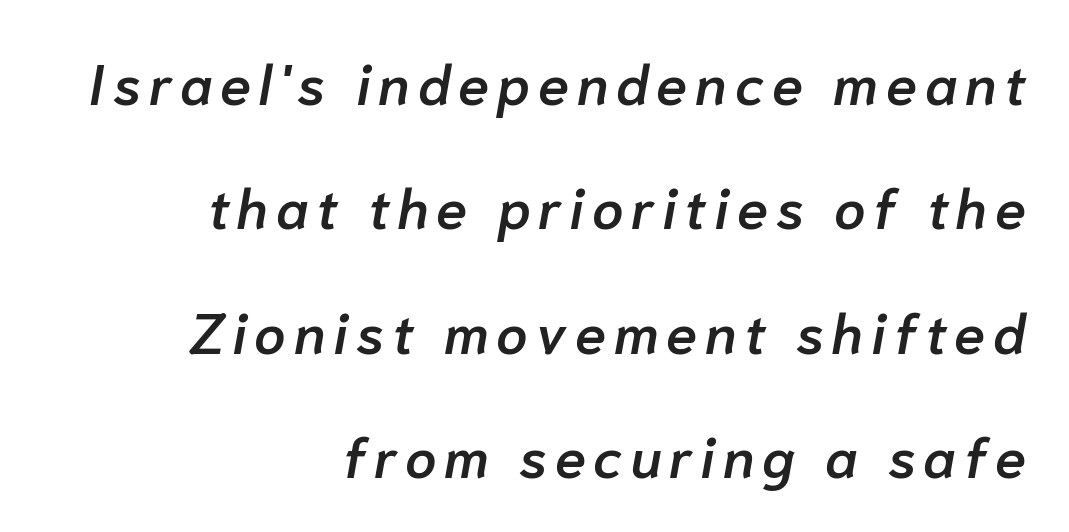
The image shows 56 px semibold type, italic (leaning right); set right-aligned, loose line spacing (2.22x), not underlined; low stroke contrast and a medium x-height.
